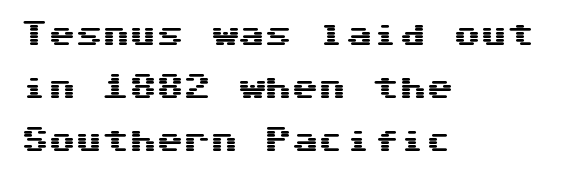
The words here are not underlined. Leftover space on each line is placed entirely after the last word. No italicization has been applied; the sample stays upright. Is there much room between lines? Yes — plenty of vertical air separates them.
